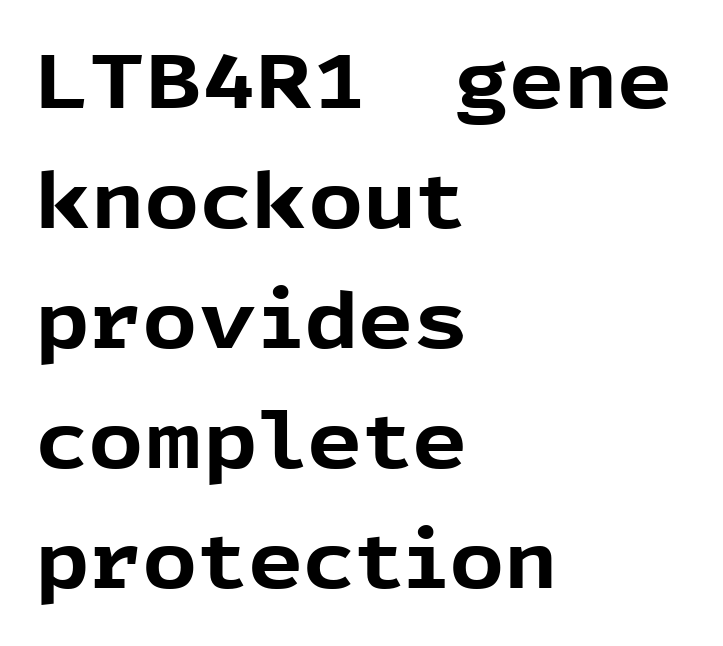
Horizontal alignment here is leftward, the default for most running prose. The horizontal fit of the characters is conventional and even. The characters display no serif detailing; their extremities are plain. Horizontal bands of white between lines are of average thickness.
